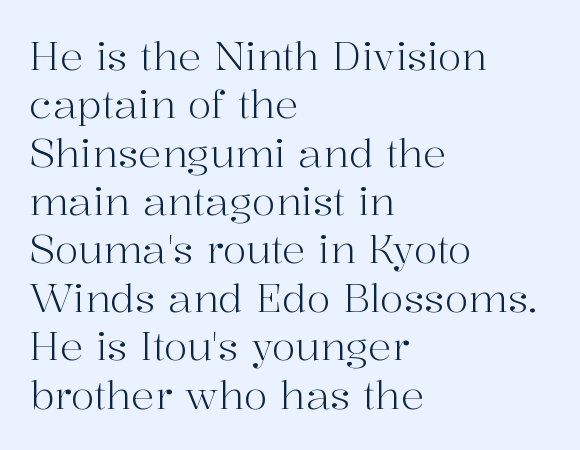
{"serif": "yes", "italic": "no", "bold": "no", "weight": "light", "width": "normal", "stroke_contrast": "high", "x_height": "medium", "monospaced": "no", "underline": "no", "align": "left", "line_spacing_ratio": 1.24, "letter_spacing": "normal", "letter_spacing_em": 0.0, "glyph_px": 39}
